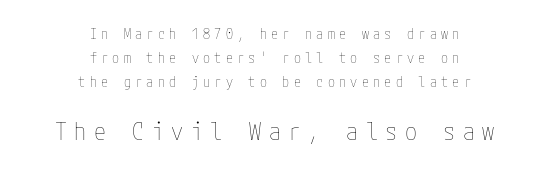
Q: Is the text bold? A: No.
Q: Is the text italic (slanted)? A: No, it is upright.
Q: Is the text underlined? A: No.
Q: How is the paragraph aligned? A: Centered.
Q: Is the spacing between letters normal or unusually wide? A: Unusually wide.
Q: Is the spacing between lines tight, normal or loose? A: Normal.
Q: Which block of text is set in a larger size, the first (top) or the second (bottom)? A: The second (bottom) one.
